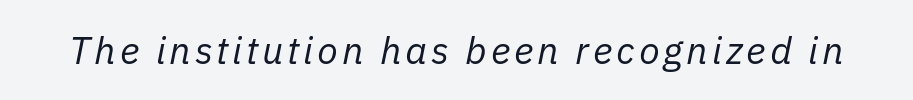
{"italic": "yes", "lean": "right", "slant_degrees": 11, "bold": "no", "weight": "regular", "width": "normal", "stroke_contrast": "low", "x_height": "medium", "monospaced": "no", "underline": "no", "glyph_px": 38}
